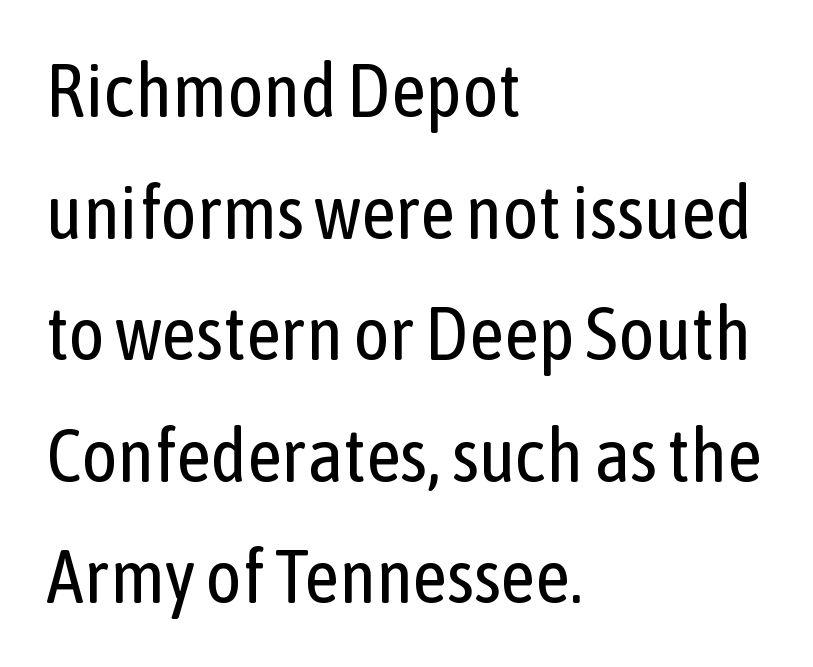
The image shows 76 px regular-weight, condensed sans-serif type, upright; set left-aligned, normal line spacing (1.6x), normal letter spacing, not underlined; low stroke contrast and a medium x-height.
